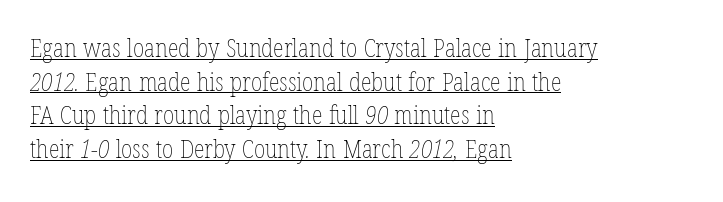
{"bold": "no", "underline": "yes", "align": "left", "line_spacing": "normal", "line_spacing_ratio": 1.35, "letter_spacing": "normal", "letter_spacing_em": 0.0, "glyph_px": 25}
